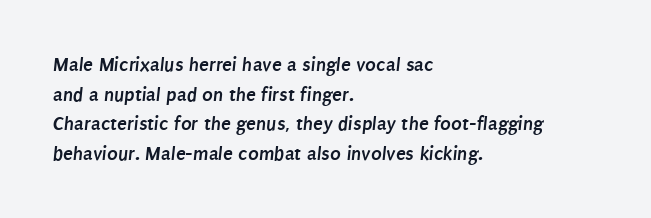
{"bold": "yes", "underline": "no", "align": "left", "line_spacing": "normal", "line_spacing_ratio": 1.48, "letter_spacing": "normal", "letter_spacing_em": 0.0, "glyph_px": 20}
